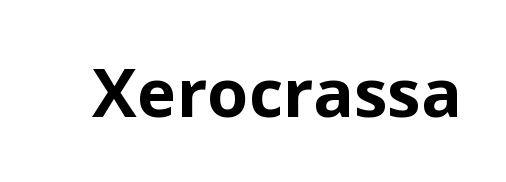
{"serif": "no", "italic": "no", "bold": "yes", "weight": "bold", "width": "normal", "stroke_contrast": "low", "x_height": "medium", "monospaced": "no", "underline": "no", "letter_spacing": "normal", "letter_spacing_em": 0.0, "glyph_px": 67}
